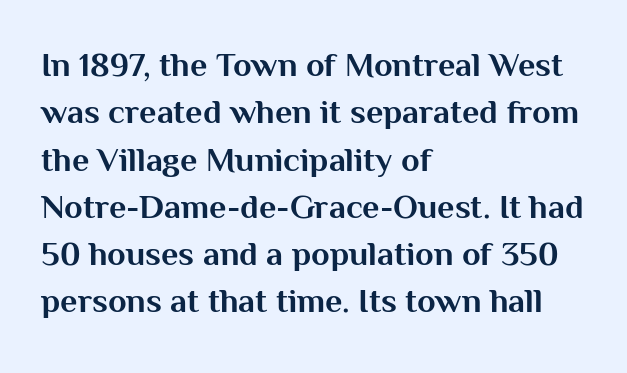
The image shows 34 px bold sans-serif type, upright; set left-aligned, normal line spacing (1.39x), normal letter spacing, not underlined; medium stroke contrast and a medium x-height.
